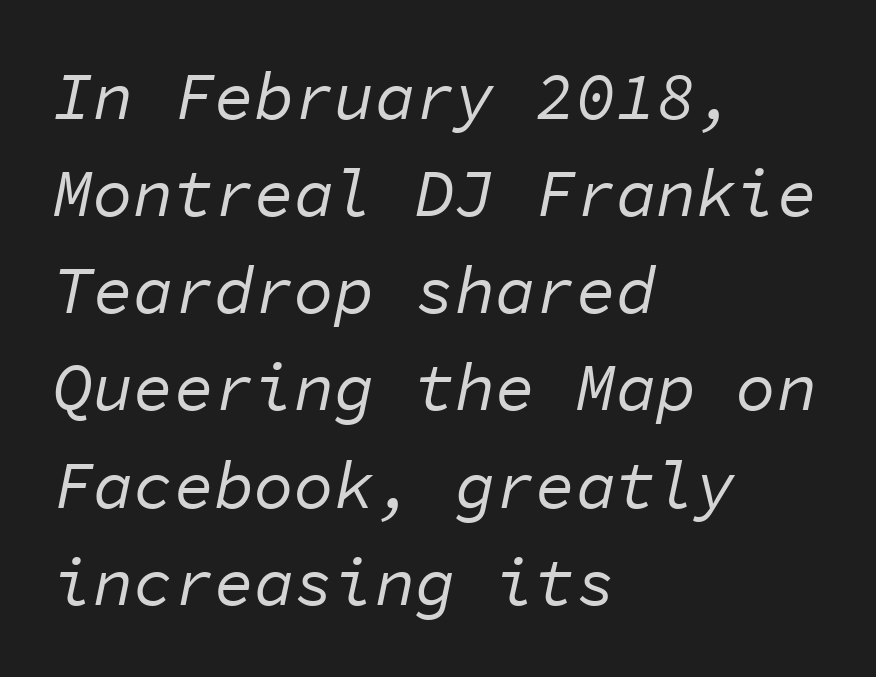
Q: Is the text bold? A: No.
Q: Is the text italic (slanted)? A: Yes, it leans right by about 11 degrees.
Q: Is the text underlined? A: No.
Q: How is the paragraph aligned? A: Left-aligned.
Q: Is the spacing between letters normal or unusually wide? A: Normal.
Q: Is the spacing between lines tight, normal or loose? A: Normal.
Q: Width (condensed, normal, or wide)? A: Normal.
Q: Stroke contrast? A: Low.
Q: x-height? A: Medium.
Q: Monospaced? A: Yes.
